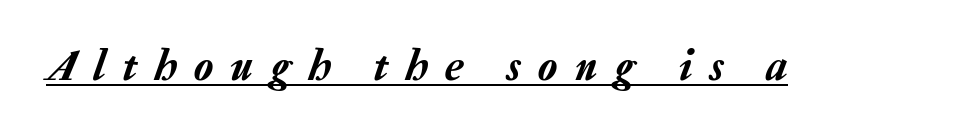
The image shows 44 px text type, italic (leaning right); set unusually wide letter spacing (+0.4 em), underlined; low stroke contrast and a medium x-height.
